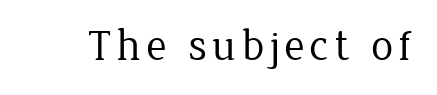
Decoration check: the copy has no underline. Serif or sans? Serif — the stroke terminals have little feet. Summary of weight: not heavy and not bold. The lettering stays uniformly vertical, giving the passage a roman look.
